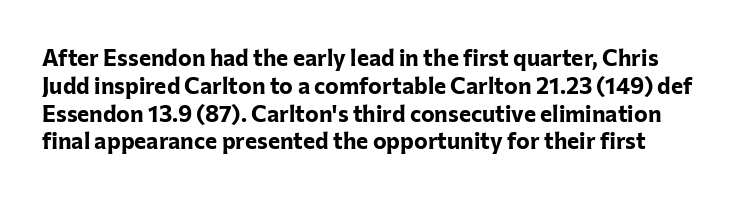
{"italic": "no", "bold": "yes", "underline": "no", "line_spacing_ratio": 1.21, "letter_spacing": "normal", "letter_spacing_em": 0.0, "glyph_px": 23}
